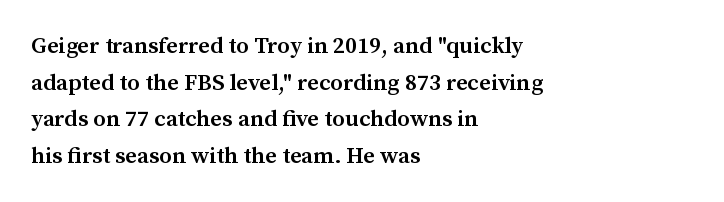
Q: Is the text bold? A: Semi-bold.
Q: Is the text italic (slanted)? A: No, it is upright.
Q: Is the text underlined? A: No.
Q: How is the paragraph aligned? A: Left-aligned.
Q: Is the spacing between letters normal or unusually wide? A: Normal.
Q: Is the spacing between lines tight, normal or loose? A: Normal.
